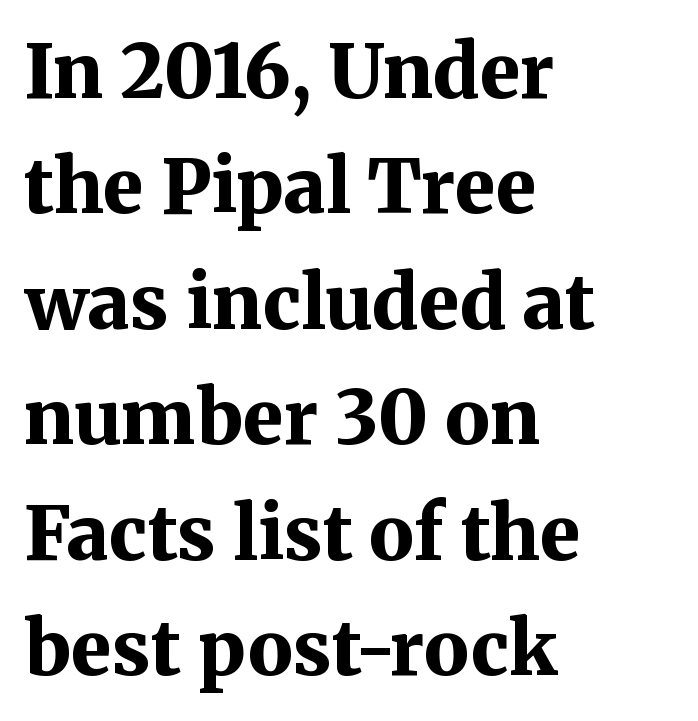
{"serif": "yes", "italic": "no", "bold": "yes", "weight": "bold", "width": "normal", "stroke_contrast": "medium", "x_height": "medium", "monospaced": "no", "underline": "no", "align": "left", "line_spacing": "normal", "line_spacing_ratio": 1.54, "letter_spacing": "normal", "letter_spacing_em": 0.0, "glyph_px": 75}
